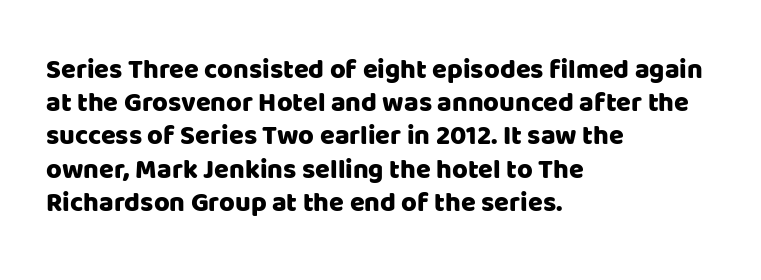
{"italic": "no", "underline": "no", "align": "left", "line_spacing_ratio": 1.23, "letter_spacing": "normal", "letter_spacing_em": 0.0, "glyph_px": 27}
